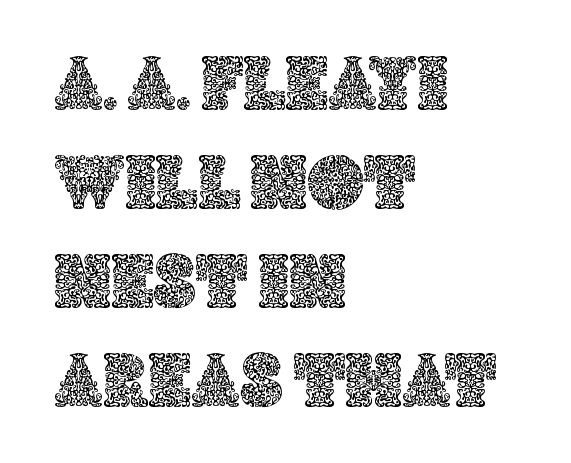
{"italic": "no", "width": "normal", "x_height": "large", "monospaced": "no", "underline": "no", "align": "left", "line_spacing": "normal", "line_spacing_ratio": 1.27, "letter_spacing": "normal", "letter_spacing_em": 0.0, "glyph_px": 78}
